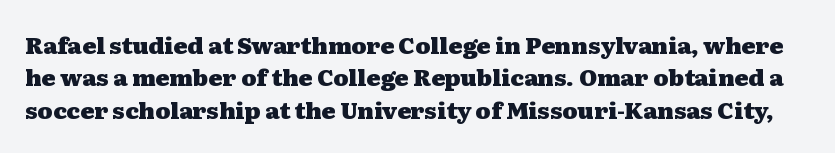
Characters remain perfectly vertical along every line. Underlining? Definitely not there. How heavy is the stroke? Heavy — this is a bold. How are the letters spaced? Ordinarily, with no added tracking.
